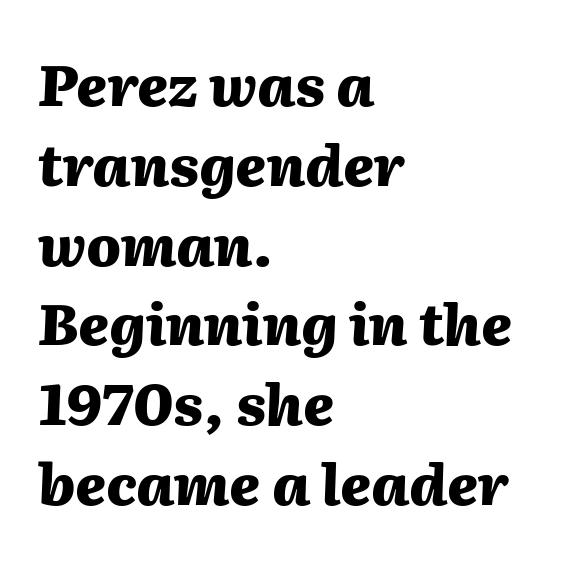
Q: Is the text bold? A: Yes.
Q: Is the text italic (slanted)? A: Yes, it leans right by about 2 degrees.
Q: Is the text underlined? A: No.
Q: How is the paragraph aligned? A: Left-aligned.
Q: Is the spacing between letters normal or unusually wide? A: Normal.
Q: Is the spacing between lines tight, normal or loose? A: Normal.
Q: Width (condensed, normal, or wide)? A: Normal.
Q: Stroke contrast? A: Medium.
Q: x-height? A: Medium.
Q: Monospaced? A: No.
